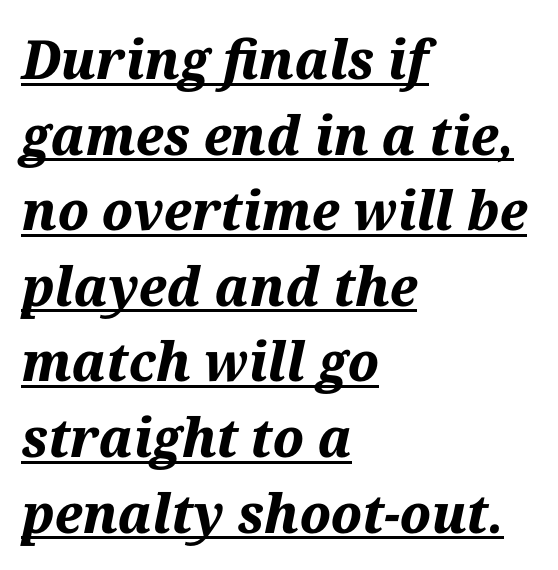
{"italic": "yes", "lean": "right", "slant_degrees": 12, "bold": "yes", "weight": "bold", "width": "normal", "stroke_contrast": "medium", "x_height": "medium", "monospaced": "no", "underline": "yes", "align": "left", "line_spacing": "normal", "line_spacing_ratio": 1.4, "letter_spacing": "normal", "letter_spacing_em": 0.0, "glyph_px": 54}
